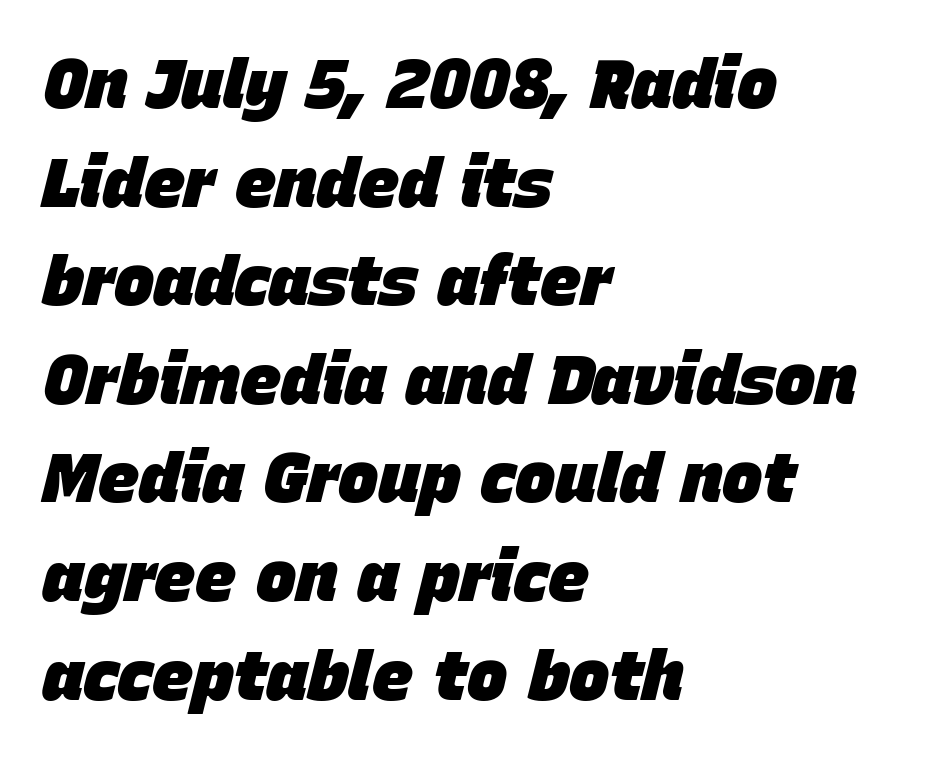
Horizontally, the lines are justified to the leading edge only. Proportional: the letters do not fall into vertical columns. The letters are bold, with thick, heavy strokes. The letters are slanted; this is an italic face.
